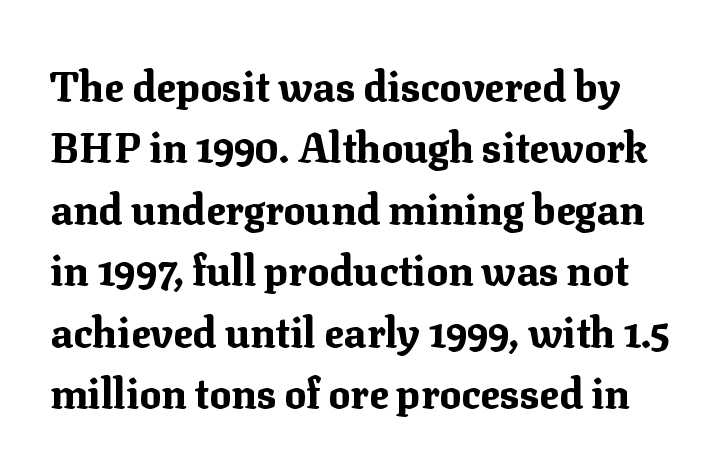
Students, this is bold: see how much ink each stroke carries. There is no visible air inserted between adjacent glyphs. These lines sit exactly where default settings would place them. Small tapered or slab feet sit at the stroke ends, so this counts as serif.
